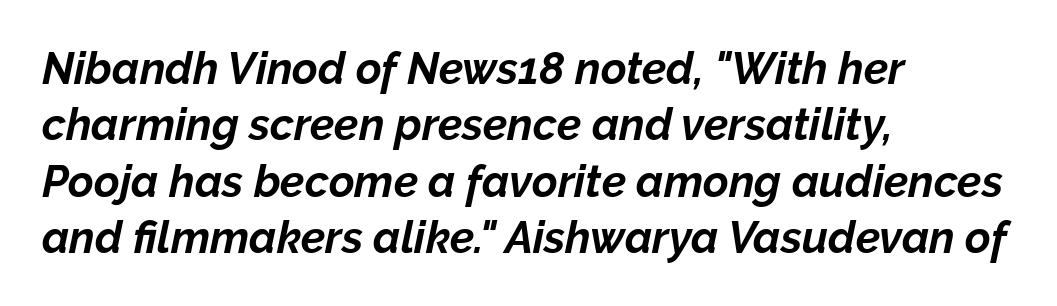
{"italic": "yes", "lean": "right", "slant_degrees": 12, "bold": "yes", "weight": "bold", "width": "normal", "stroke_contrast": "low", "x_height": "medium", "monospaced": "no", "underline": "no", "align": "left", "line_spacing": "normal", "line_spacing_ratio": 1.28, "letter_spacing": "normal", "letter_spacing_em": 0.0, "glyph_px": 44}
